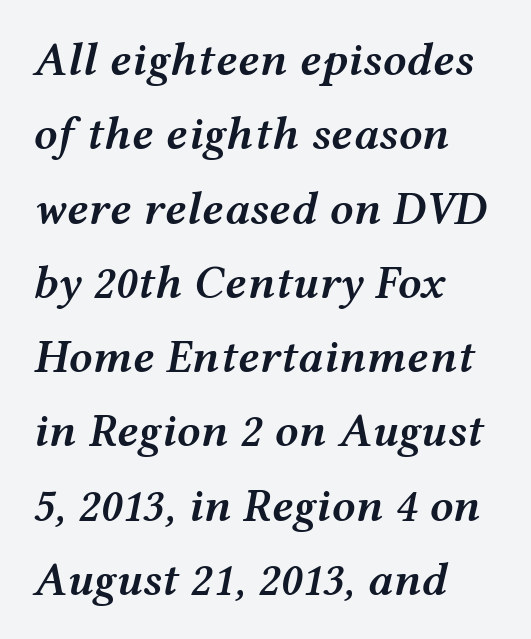
Students, observe: this is what conventionally led text looks like. Between one letter and the next there's only the usual sliver of space. The passage shown is semibold, sitting just below true bold. Casual observation: everything's shoved over to the left. The area under the type is left untouched. The specimen reads as italic at a glance.
